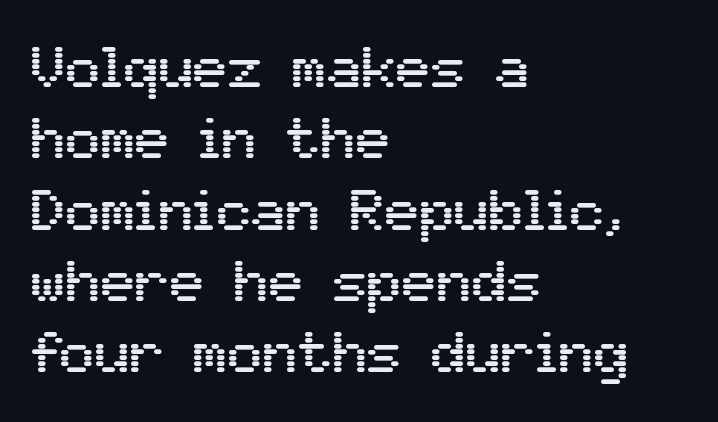
The image shows 58 px sans-serif type, upright; set left-aligned, line spacing 1.23x, normal letter spacing, not underlined; medium stroke contrast and a medium x-height.
